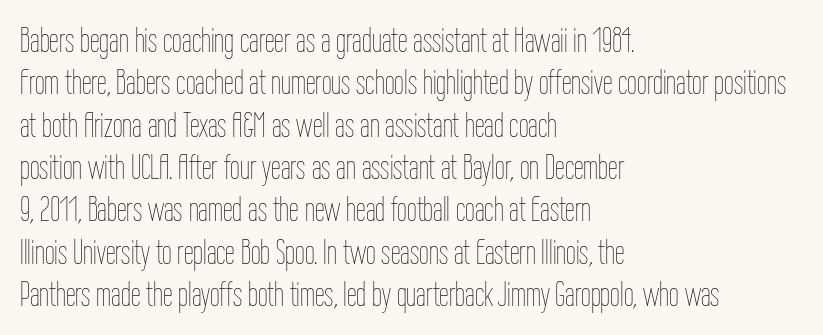
{"italic": "no", "bold": "no", "weight": "thin", "width": "condensed", "stroke_contrast": "low", "x_height": "medium", "monospaced": "no", "underline": "no", "align": "left", "line_spacing_ratio": 1.21, "letter_spacing": "normal", "letter_spacing_em": 0.0, "glyph_px": 35}
